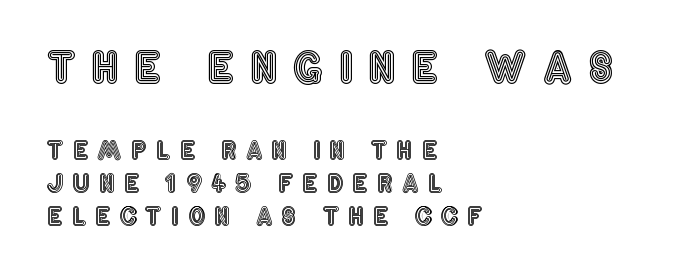
How are the letters spaced? Widely, with obvious added tracking. When letters stand straight like this, we call the style roman or upright. A student would notice the top passage is typeset larger than what follows. The passage shown is typed in a proportional face where columns would drift. The leading is moderate, giving the passage an even texture.
